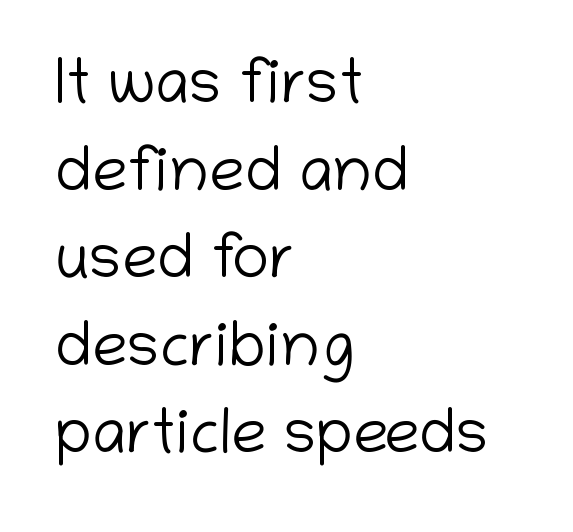
{"serif": "no", "italic": "no", "bold": "no", "weight": "light", "width": "normal", "stroke_contrast": "low", "x_height": "medium", "monospaced": "no", "underline": "no", "align": "left", "line_spacing": "normal", "line_spacing_ratio": 1.39, "letter_spacing": "normal", "letter_spacing_em": 0.0, "glyph_px": 63}
